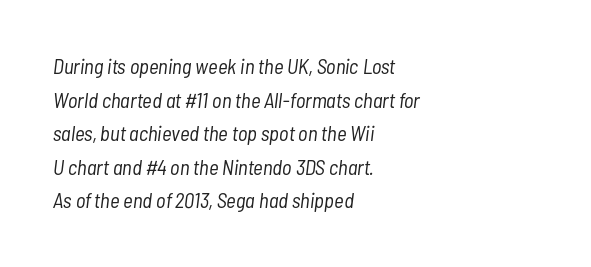
Q: Is the text bold? A: No.
Q: Is the text italic (slanted)? A: Yes, it leans right by about 7 degrees.
Q: Is the text underlined? A: No.
Q: How is the paragraph aligned? A: Left-aligned.
Q: Is the spacing between letters normal or unusually wide? A: Normal.
Q: Is the spacing between lines tight, normal or loose? A: Normal.
